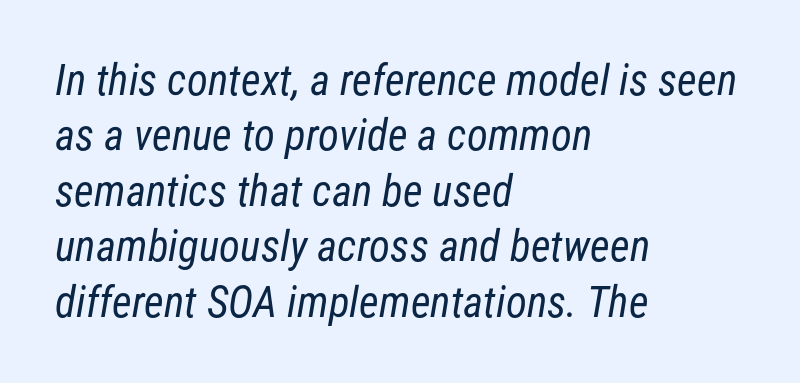
The image shows 43 px regular-weight, condensed sans-serif type; set left-aligned, normal line spacing (1.29x), normal letter spacing, not underlined; low stroke contrast and a medium x-height.
